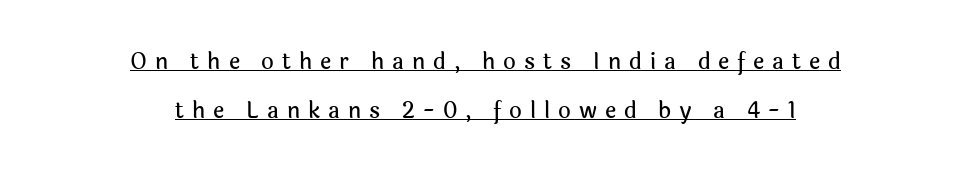
Q: Is the text italic (slanted)? A: No, it is upright.
Q: Is the text underlined? A: Yes.
Q: How is the paragraph aligned? A: Centered.
Q: Is the spacing between letters normal or unusually wide? A: Unusually wide.
Q: Is the spacing between lines tight, normal or loose? A: Loose.
